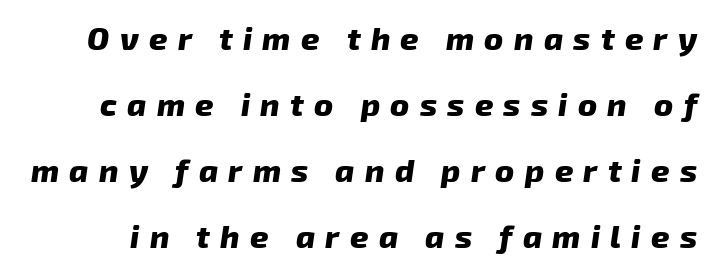
{"italic": "yes", "lean": "right", "slant_degrees": 8, "bold": "yes", "weight": "heavy", "width": "normal", "stroke_contrast": "low", "x_height": "medium", "monospaced": "no", "underline": "no", "line_spacing": "loose", "line_spacing_ratio": 2.06, "letter_spacing": "wide", "letter_spacing_em": 0.32, "glyph_px": 32}
